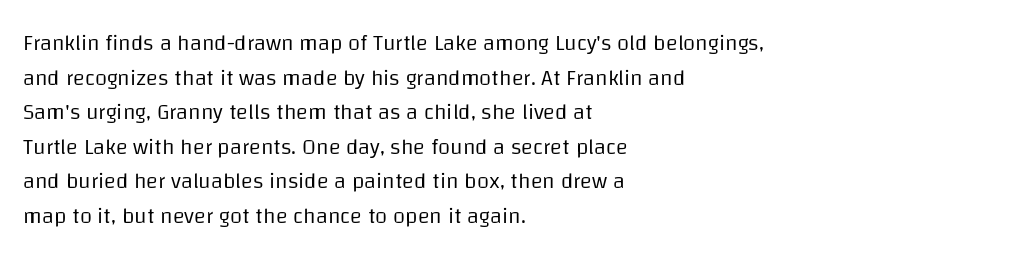
The image shows 22 px text type, upright; set left-aligned, normal line spacing (1.57x), normal letter spacing, not underlined.
